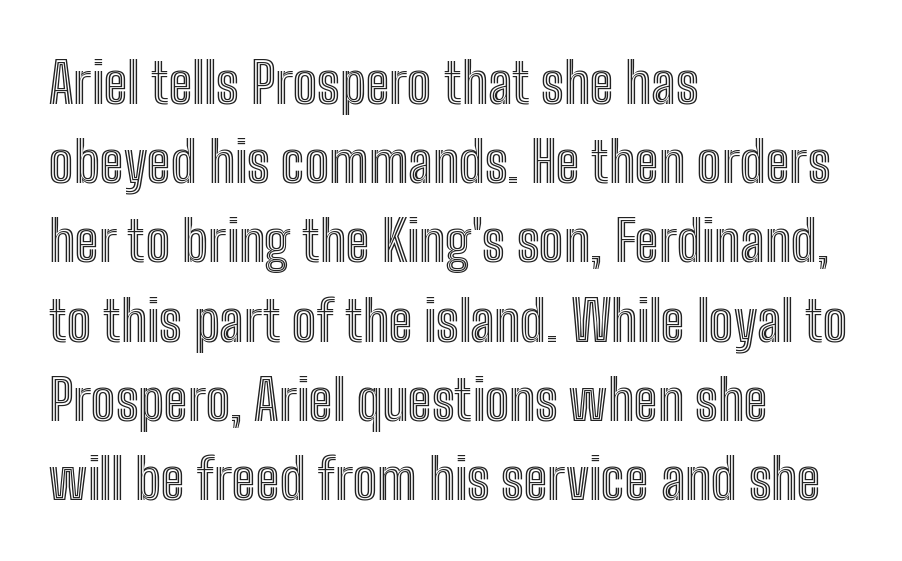
{"italic": "no", "width": "condensed", "x_height": "medium", "monospaced": "no", "underline": "no", "align": "left", "line_spacing": "normal", "line_spacing_ratio": 1.44, "letter_spacing": "normal", "letter_spacing_em": 0.0, "glyph_px": 55}
